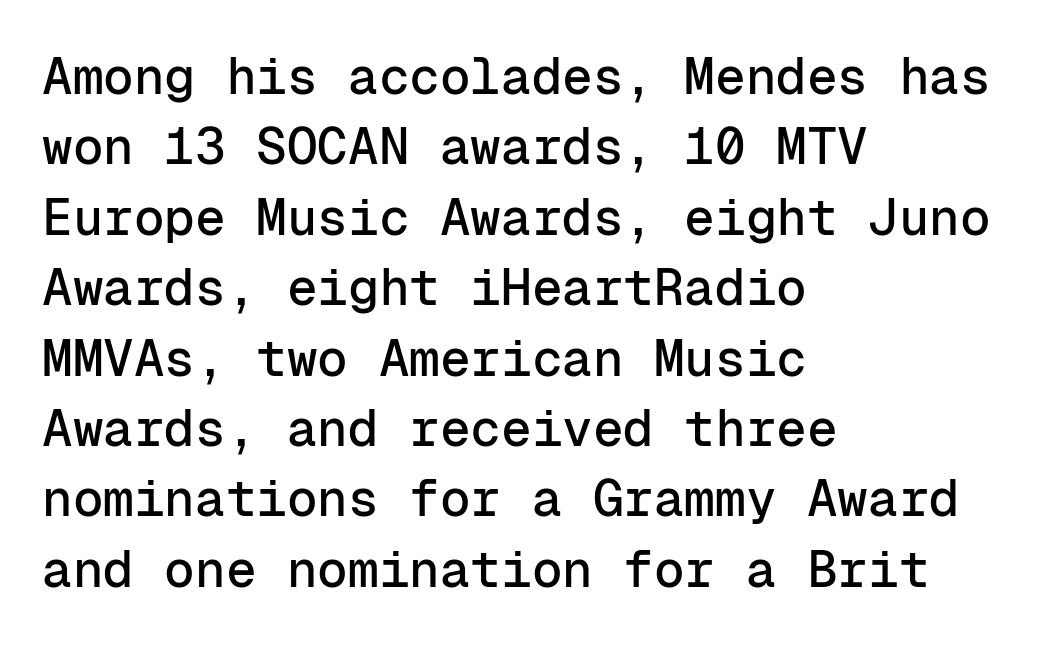
Q: Is the text italic (slanted)? A: No, it is upright.
Q: Is the typeface a serif or a sans-serif typeface? A: Sans-serif.
Q: Is the text underlined? A: No.
Q: How is the paragraph aligned? A: Left-aligned.
Q: Is the spacing between letters normal or unusually wide? A: Normal.
Q: Is the spacing between lines tight, normal or loose? A: Normal.
Q: Width (condensed, normal, or wide)? A: Normal.
Q: Stroke contrast? A: Low.
Q: x-height? A: Medium.
Q: Monospaced? A: Yes.
